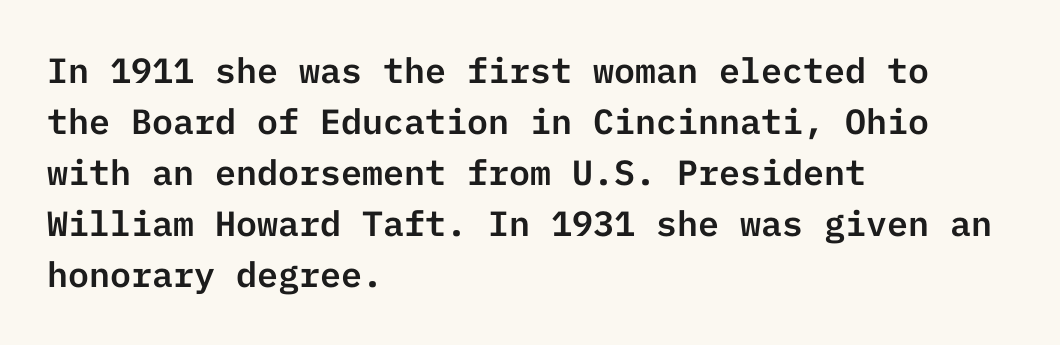
Q: Is the text italic (slanted)? A: No, it is upright.
Q: Is the typeface a serif or a sans-serif typeface? A: Sans-serif.
Q: Is the text underlined? A: No.
Q: How is the paragraph aligned? A: Left-aligned.
Q: Is the spacing between letters normal or unusually wide? A: Normal.
Q: Is the spacing between lines tight, normal or loose? A: Normal.
Q: Width (condensed, normal, or wide)? A: Normal.
Q: Stroke contrast? A: Low.
Q: x-height? A: Medium.
